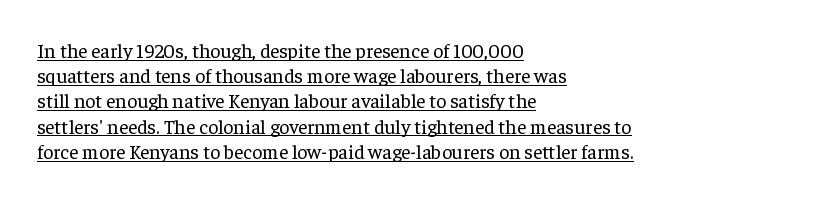
{"italic": "no", "bold": "no", "underline": "yes", "align": "left", "line_spacing": "normal", "line_spacing_ratio": 1.26, "letter_spacing": "normal", "letter_spacing_em": 0.0, "glyph_px": 20}
